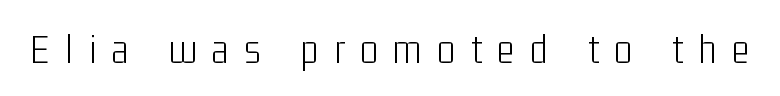
Observe the absence of serifs on each vertical stroke in this sample. Stroke thickness stays within the range of a standard reading face or lighter. Letters rest on an invisible, unmarked baseline. Note the varied advance widths — an 'i' is clearly narrower than an 'm'. The typography opts for an upright posture over an oblique one. There is plenty of visible air inserted between adjacent glyphs.
